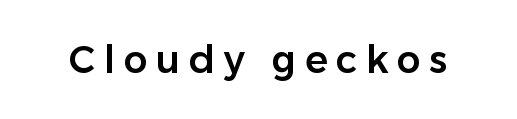
The image shows 38 px sans-serif type, upright; set unusually wide letter spacing (+0.22 em), not underlined; low stroke contrast and a medium x-height.
